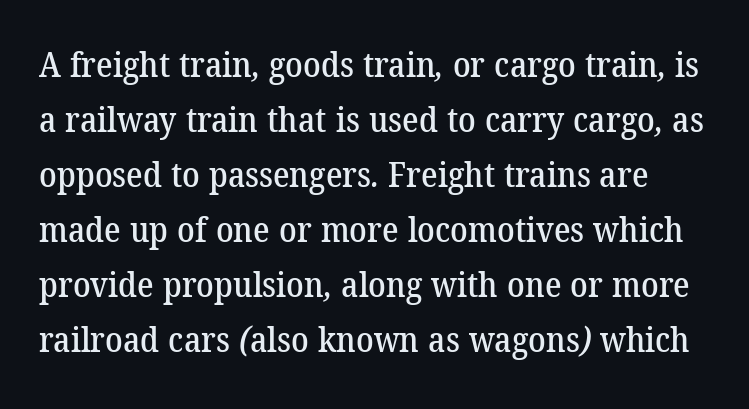
Does extra space separate the letters? No, they use regular spacing. Descenders hang freely into open space. Is this a fixed-width face? No — the glyphs have proportional, varying widths. Small tapered or slab feet sit at the stroke ends, so this counts as serif. How would I describe the line gaps? Plain and ordinary.
